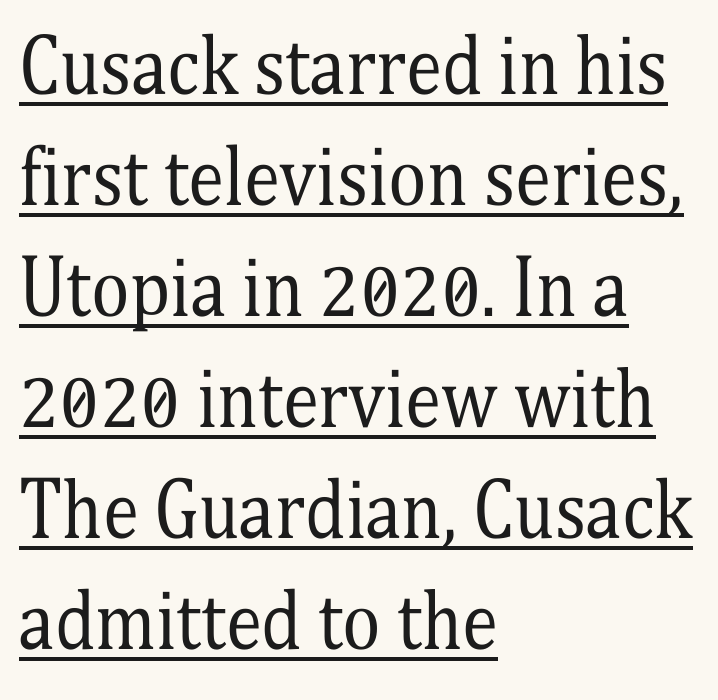
The font sits on the lighter half of the weight spectrum, regular included. Leading matches the norm, producing a regular column. Notice how the stems are strictly vertical — no italics here. The passage is arranged the way most books set body copy — flush left. Letterform terminals end in serifs throughout the passage. Spacing verdict: proportional, widths tailored to each character.
